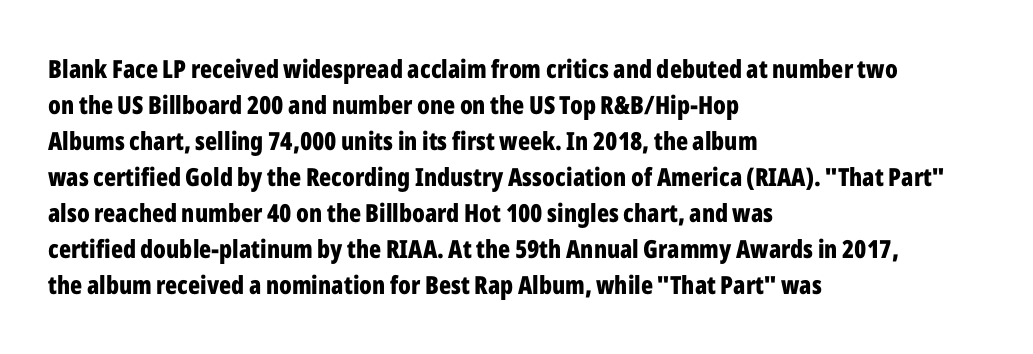
{"italic": "no", "bold": "yes", "underline": "no", "align": "left", "line_spacing": "normal", "line_spacing_ratio": 1.44, "letter_spacing": "normal", "letter_spacing_em": 0.0, "glyph_px": 25}
